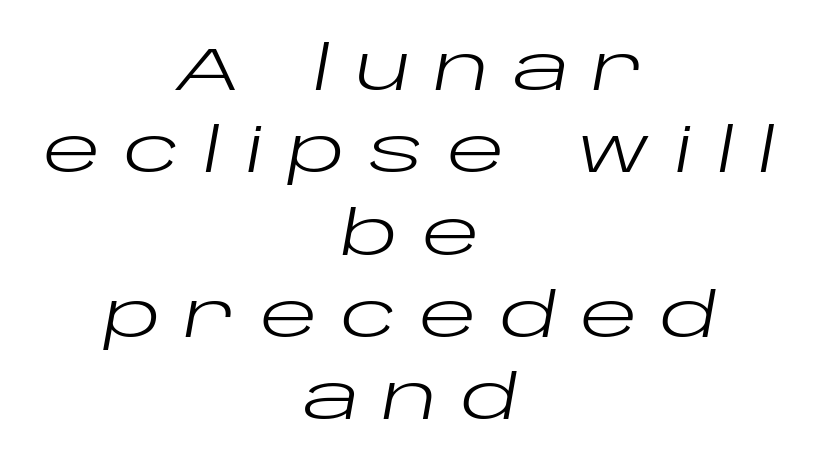
{"italic": "yes", "lean": "right", "slant_degrees": 10, "bold": "no", "weight": "regular", "width": "wide", "stroke_contrast": "low", "x_height": "large", "monospaced": "no", "underline": "no", "align": "center", "line_spacing": "normal", "line_spacing_ratio": 1.35, "letter_spacing": "wide", "letter_spacing_em": 0.37, "glyph_px": 61}
